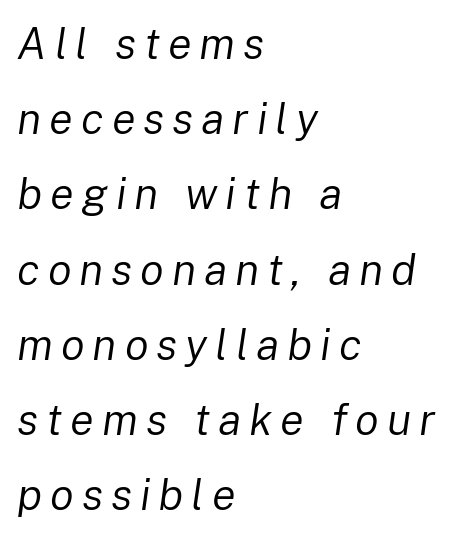
{"italic": "yes", "lean": "right", "slant_degrees": 8, "bold": "no", "weight": "regular", "width": "normal", "stroke_contrast": "low", "x_height": "medium", "monospaced": "no", "underline": "no", "align": "left", "line_spacing_ratio": 1.71, "glyph_px": 44}
